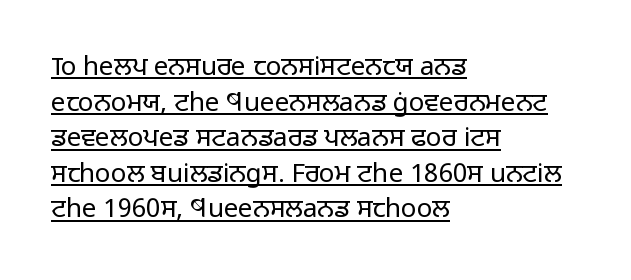
Q: Is the text bold? A: No.
Q: Is the text italic (slanted)? A: No, it is upright.
Q: Is the text underlined? A: Yes.
Q: How is the paragraph aligned? A: Left-aligned.
Q: Is the spacing between letters normal or unusually wide? A: Normal.
Q: Is the spacing between lines tight, normal or loose? A: Normal.
